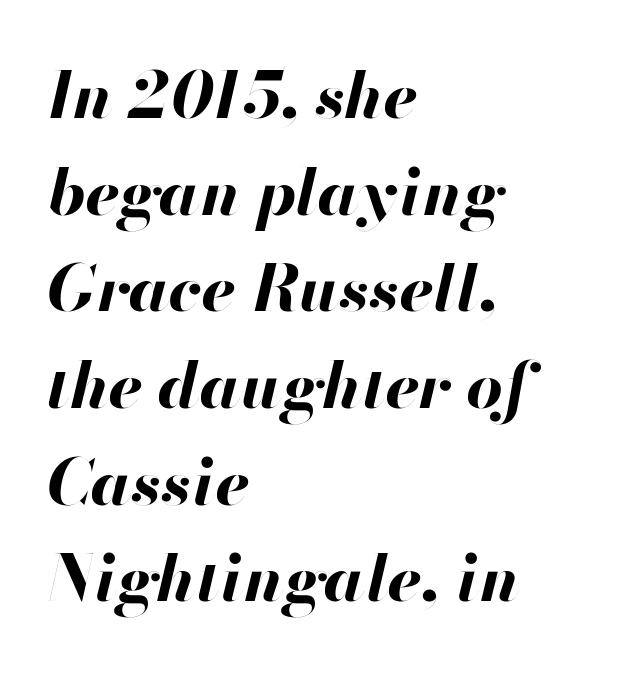
Bare-footed words on every line. Students, note that the glyphs here touch the page at normal intervals. The paragraph has a hard left edge and a soft right edge. A typesetter would call this proportional, since set widths differ per character. Reading down the column, the eye jumps a familiar distance to each next line.
